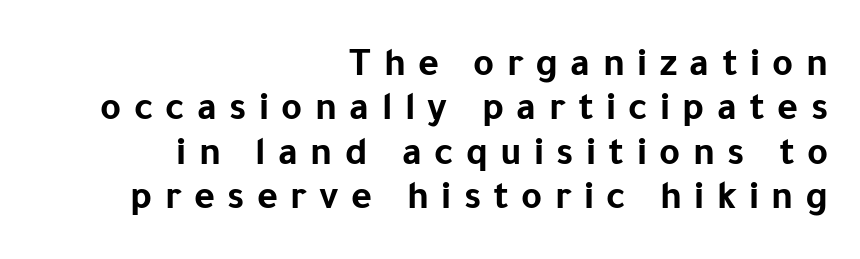
{"serif": "no", "italic": "no", "bold": "yes", "weight": "bold", "width": "normal", "stroke_contrast": "low", "x_height": "medium", "monospaced": "no", "underline": "no", "align": "right", "line_spacing": "tight", "line_spacing_ratio": 1.11, "letter_spacing": "wide", "letter_spacing_em": 0.31, "glyph_px": 40}
